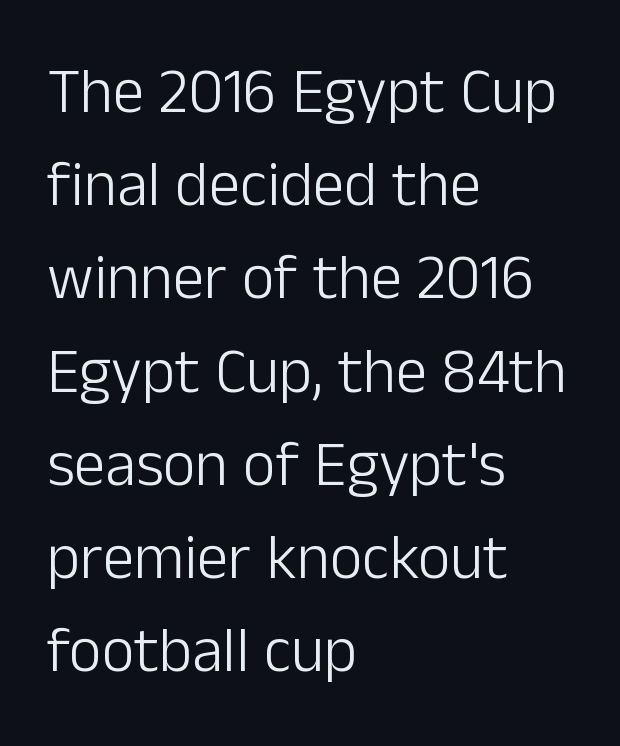
{"serif": "no", "italic": "no", "bold": "no", "weight": "light", "width": "normal", "stroke_contrast": "low", "x_height": "medium", "monospaced": "no", "underline": "no", "align": "left", "line_spacing": "normal", "line_spacing_ratio": 1.48, "letter_spacing": "normal", "letter_spacing_em": 0.0, "glyph_px": 63}
